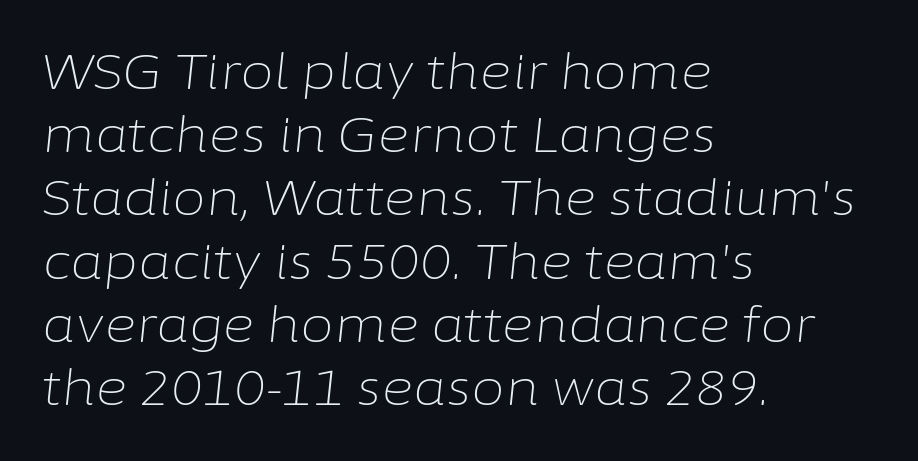
Plain, unruled lines of type. Is the type heavy? It reads as light-to-regular instead. Spacing between characters is what you'd get straight out of the box. All the whitespace from short lines collects on the right. What's the leading like? Ordinary, nothing unusual. Is this a fixed-width face? No — the glyphs have proportional, varying widths.
